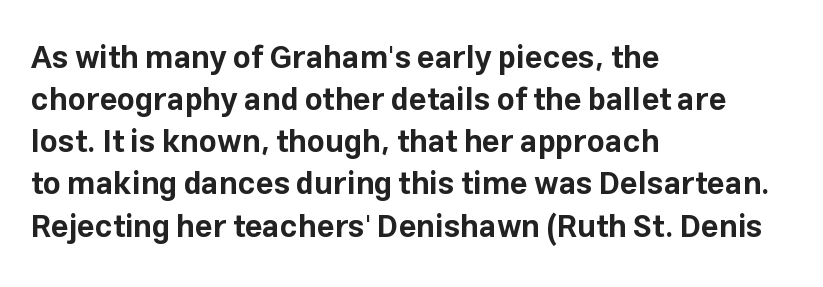
Q: Is the text bold? A: Yes.
Q: Is the text italic (slanted)? A: No, it is upright.
Q: Is the typeface a serif or a sans-serif typeface? A: Sans-serif.
Q: Is the text underlined? A: No.
Q: How is the paragraph aligned? A: Left-aligned.
Q: Is the spacing between letters normal or unusually wide? A: Normal.
Q: Is the spacing between lines tight, normal or loose? A: Normal.
Q: Width (condensed, normal, or wide)? A: Normal.
Q: Stroke contrast? A: Low.
Q: x-height? A: Medium.
Q: Monospaced? A: No.
